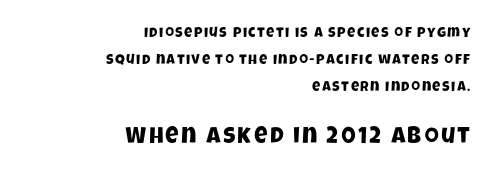
Q: Is the text underlined? A: No.
Q: How is the paragraph aligned? A: Right-aligned.
Q: Is the spacing between lines tight, normal or loose? A: Loose.
Q: Which block of text is set in a larger size, the first (top) or the second (bottom)? A: The second (bottom) one.
